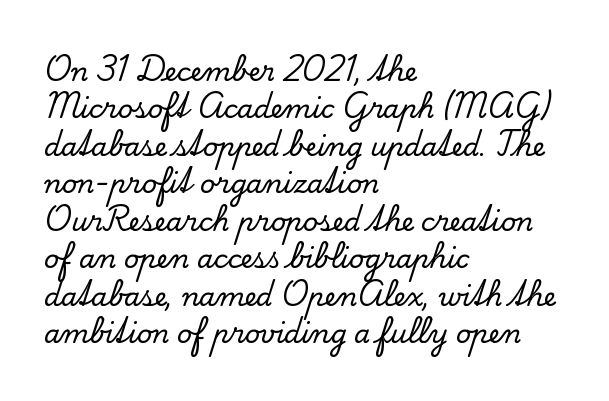
{"underline": "no", "align": "left", "line_spacing": "normal", "line_spacing_ratio": 1.44, "letter_spacing": "normal", "letter_spacing_em": 0.0, "glyph_px": 26}
